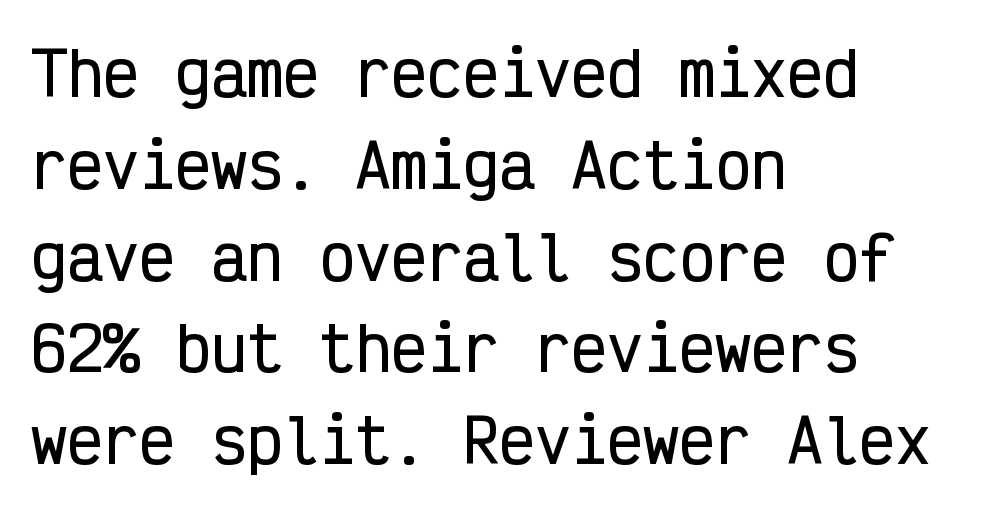
No word sits above an underline. Each letter, wide or thin by design, is forced into the same width here. Letterform terminals end flat and unadorned throughout the passage. Regular leading. These lines stack with their left ends in a neat column. Ascenders rise straight up at ninety degrees.
